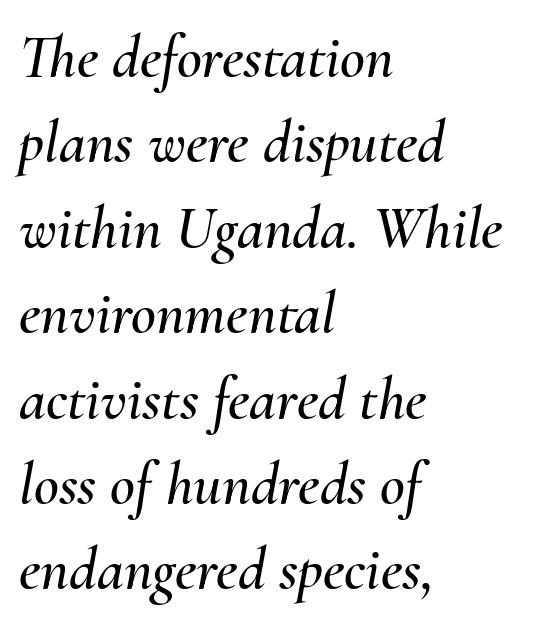
The image shows 61 px text type, italic (leaning right); set left-aligned, normal line spacing (1.4x), normal letter spacing, not underlined; medium stroke contrast and a small x-height.
